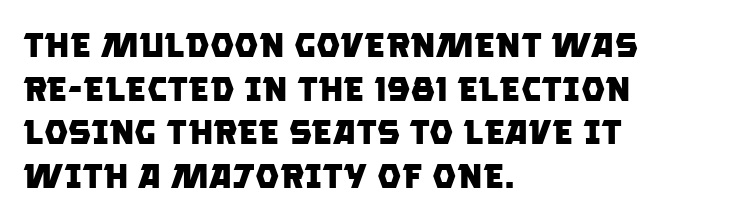
These lines are rendered in a variable-pitch font. The type family on display is of the sans-serif kind. The glyphs have the mass of a bold cut. Horizontal bands of white between lines are of average thickness. A clean baseline with only descenders dipping below it. Spacing between characters is what you'd get straight out of the box.
